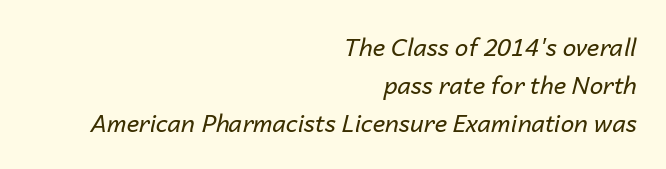
Q: Is the text bold? A: No.
Q: Is the text italic (slanted)? A: Yes, it leans right by about 14 degrees.
Q: Is the text underlined? A: No.
Q: How is the paragraph aligned? A: Right-aligned.
Q: Is the spacing between letters normal or unusually wide? A: Normal.
Q: Is the spacing between lines tight, normal or loose? A: Normal.
